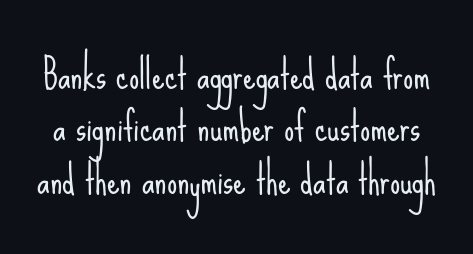
Q: Is the text bold? A: No.
Q: Is the text italic (slanted)? A: No, it is upright.
Q: Is the typeface a serif or a sans-serif typeface? A: Sans-serif.
Q: Is the text underlined? A: No.
Q: Is the spacing between letters normal or unusually wide? A: Normal.
Q: Is the spacing between lines tight, normal or loose? A: Normal.
Q: Width (condensed, normal, or wide)? A: Condensed.
Q: Stroke contrast? A: Low.
Q: x-height? A: Small.
Q: Monospaced? A: No.
